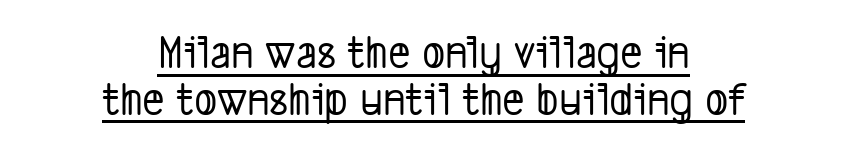
The image shows 48 px condensed sans-serif type; set centered, tight line spacing (0.97x), normal letter spacing, underlined; low stroke contrast and a medium x-height.
